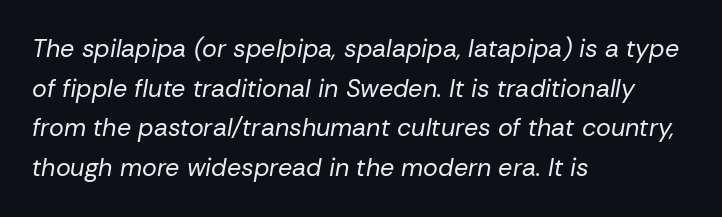
Q: Is the text bold? A: No.
Q: Is the text italic (slanted)? A: Yes, it leans right by about 10 degrees.
Q: Is the text underlined? A: No.
Q: How is the paragraph aligned? A: Left-aligned.
Q: Is the spacing between letters normal or unusually wide? A: Normal.
Q: Is the spacing between lines tight, normal or loose? A: Normal.
